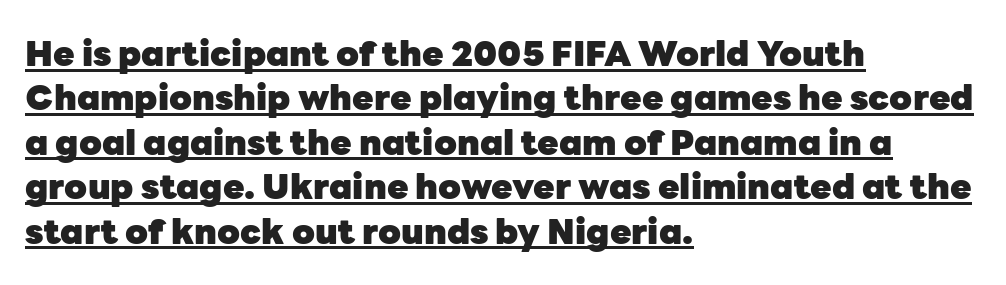
{"serif": "no", "italic": "no", "bold": "yes", "weight": "heavy", "width": "normal", "stroke_contrast": "low", "x_height": "medium", "monospaced": "no", "underline": "yes", "align": "left", "line_spacing": "normal", "line_spacing_ratio": 1.27, "letter_spacing": "normal", "letter_spacing_em": 0.0, "glyph_px": 35}
